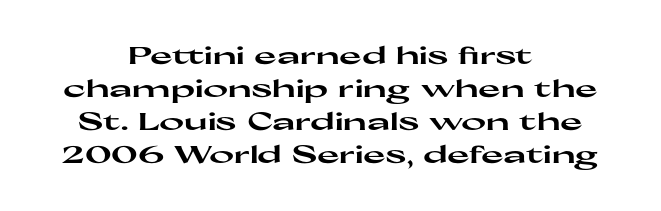
Q: Is the text bold? A: Yes.
Q: Is the text italic (slanted)? A: No, it is upright.
Q: Is the text underlined? A: No.
Q: How is the paragraph aligned? A: Centered.
Q: Is the spacing between letters normal or unusually wide? A: Normal.
Q: Is the spacing between lines tight, normal or loose? A: Normal.
